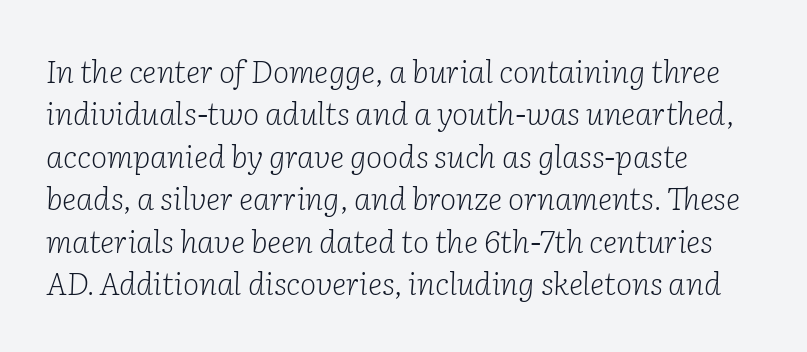
The image shows 31 px light serif type, italic (leaning right); set left-aligned, normal line spacing (1.37x), normal letter spacing, not underlined; low stroke contrast and a medium x-height.
